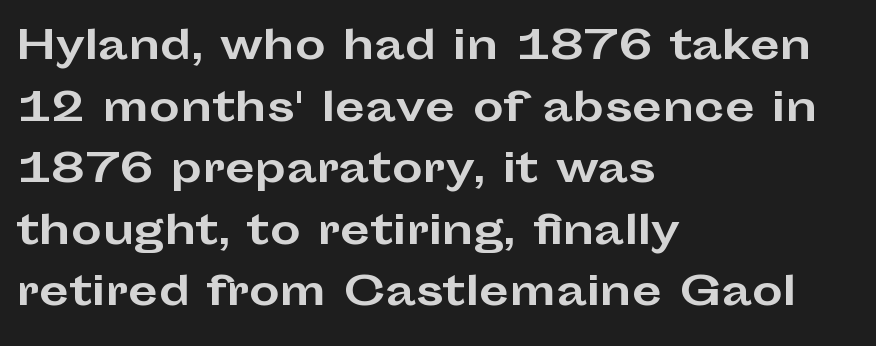
The image shows 39 px bold, wide sans-serif type, upright; set left-aligned, normal line spacing (1.58x), normal letter spacing, not underlined; low stroke contrast and a medium x-height.
